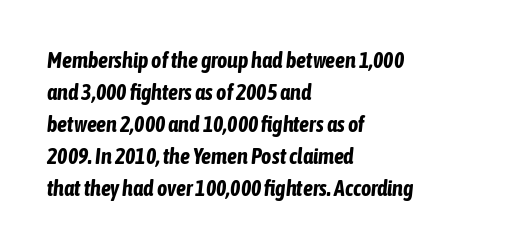
It's the slanting kind of type. Does the leading feel generous? No, just average. Typeset ragged right — the left edge is the straight one. Clear beneath every line of the passage. Heavy, bold letterforms.
